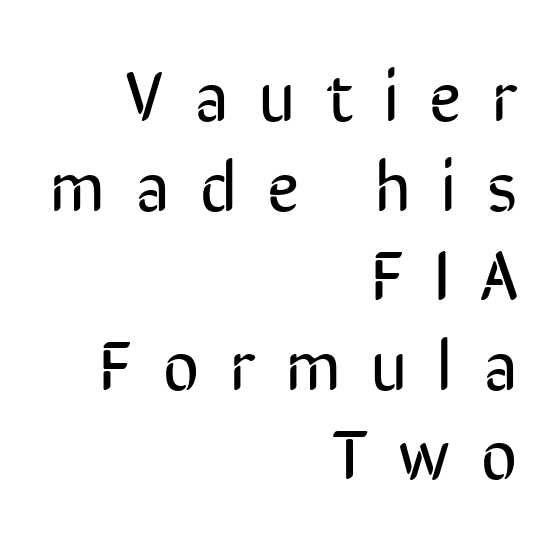
The image shows 70 px regular-weight, condensed sans-serif type, upright; set right-aligned, normal line spacing (1.28x), unusually wide letter spacing (+0.44 em), not underlined; low stroke contrast and a medium x-height.
